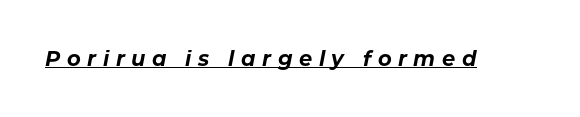
The image shows 21 px bold type, italic (leaning right); set unusually wide letter spacing (+0.31 em), underlined.
